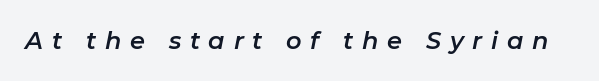
The image shows 24 px text type, italic (leaning right); set unusually wide letter spacing (+0.36 em), not underlined.
